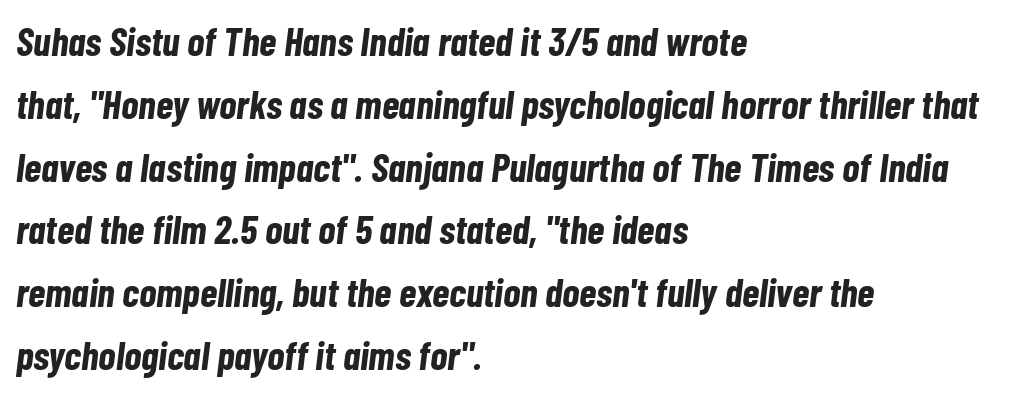
Q: Is the text bold? A: Yes.
Q: Is the text italic (slanted)? A: Yes, it leans right by about 7 degrees.
Q: Is the text underlined? A: No.
Q: How is the paragraph aligned? A: Left-aligned.
Q: Is the spacing between letters normal or unusually wide? A: Normal.
Q: Is the spacing between lines tight, normal or loose? A: Normal.
Q: Width (condensed, normal, or wide)? A: Condensed.
Q: Stroke contrast? A: Low.
Q: x-height? A: Medium.
Q: Monospaced? A: No.
